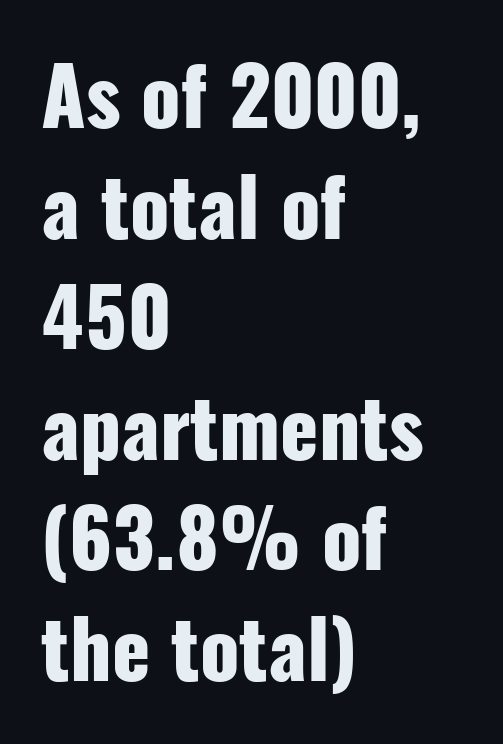
{"serif": "no", "italic": "no", "bold": "yes", "weight": "heavy", "width": "condensed", "stroke_contrast": "low", "x_height": "medium", "monospaced": "no", "underline": "no", "align": "left", "line_spacing": "normal", "line_spacing_ratio": 1.4, "letter_spacing": "normal", "letter_spacing_em": 0.0, "glyph_px": 79}
